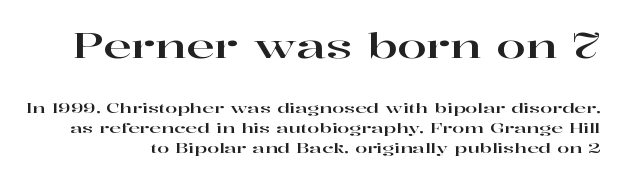
The space beneath each line is pristine and unruled. The typography opts for an upright posture over an oblique one. A typesetter would call this proportional, since set widths differ per character. How are the letters spaced? Ordinarily, with no added tracking. The font family rendered here belongs to the serif group. One glance says typical: line gaps are just what's usual.
